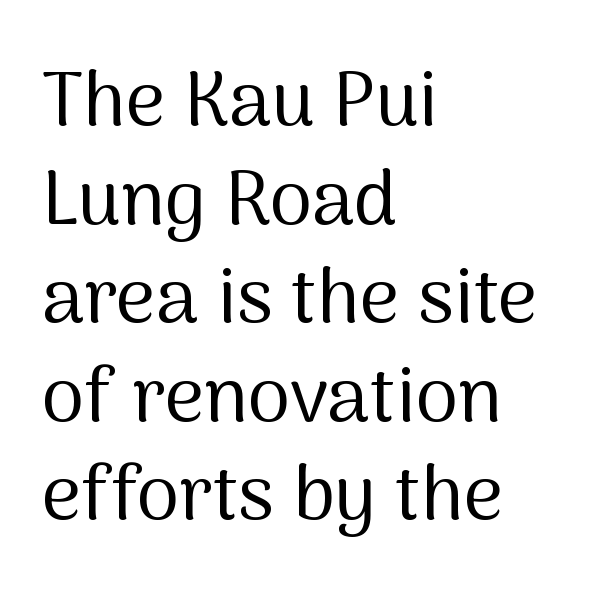
{"serif": "no", "italic": "no", "bold": "no", "weight": "regular", "width": "normal", "stroke_contrast": "medium", "x_height": "medium", "monospaced": "no", "underline": "no", "align": "left", "line_spacing": "normal", "line_spacing_ratio": 1.28, "letter_spacing": "normal", "letter_spacing_em": 0.0, "glyph_px": 77}
